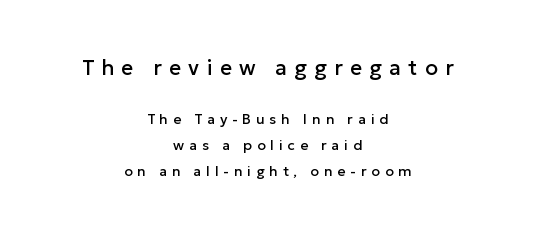
{"italic": "no", "underline": "no", "align": "center", "line_spacing_ratio": 1.87, "letter_spacing": "wide", "letter_spacing_em": 0.35, "larger_block": "first", "size_ratio": 1.5, "glyph_px": 21}
